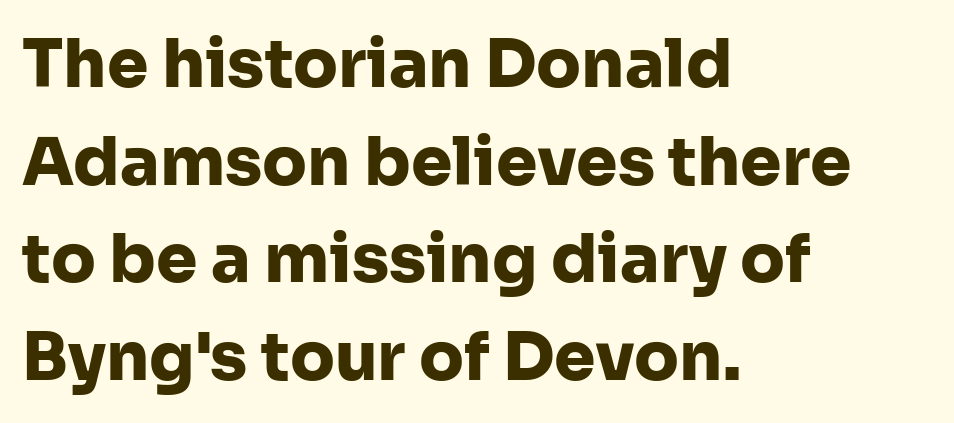
Quick note: not italic, upright. The lines in this sample share a left origin and differ only in where they stop. Emphasis by weight is at full strength: bold. Grotesque or geometric, the face here clearly has no serifs. The glyphs are unaccompanied by any horizontal stroke below them. The face used here is proportionally spaced, like ordinary book or web type.
